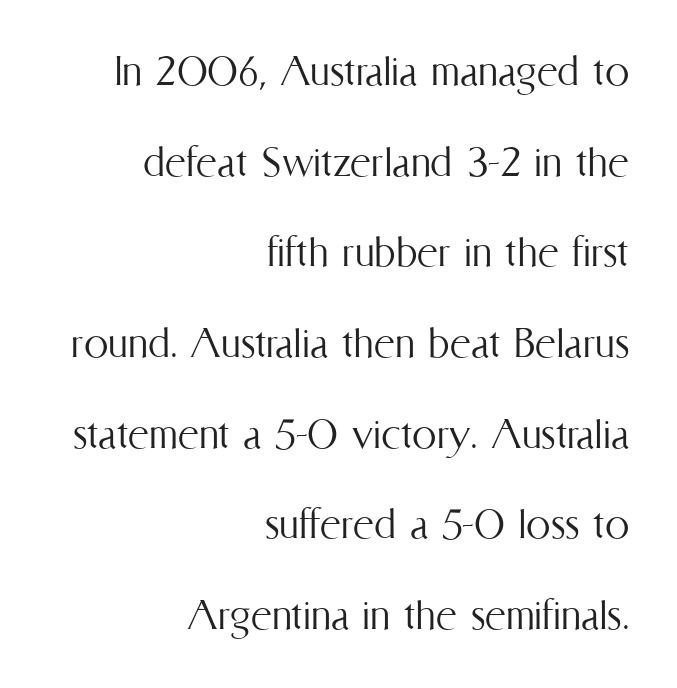
{"italic": "no", "bold": "no", "weight": "light", "width": "condensed", "stroke_contrast": "medium", "x_height": "medium", "monospaced": "no", "underline": "no", "align": "right", "line_spacing_ratio": 1.85, "letter_spacing": "normal", "letter_spacing_em": 0.0, "glyph_px": 49}
